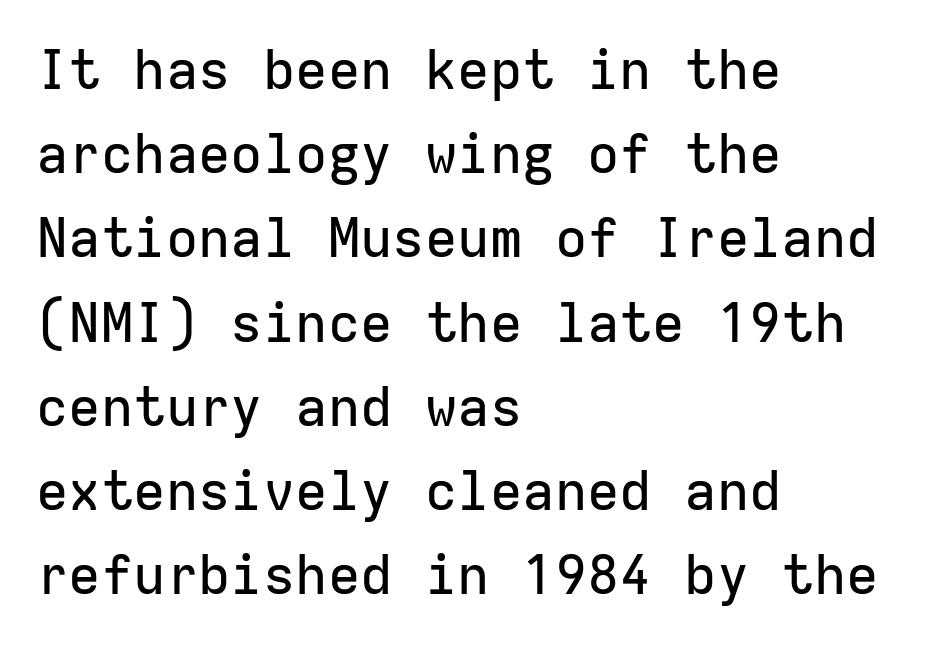
The image shows 54 px sans-serif type, upright, monospaced; set left-aligned, normal line spacing (1.56x), normal letter spacing, not underlined; low stroke contrast and a medium x-height.
